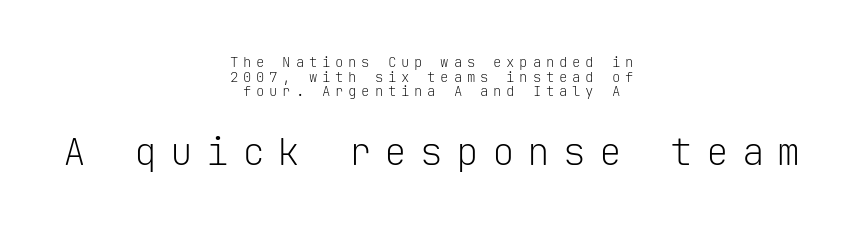
The image shows 38 px light sans-serif type, upright, monospaced; set centered, tight line spacing (1.04x), unusually wide letter spacing (+0.34 em), not underlined; the second (bottom) block is 2.71x larger; low stroke contrast and a medium x-height.
